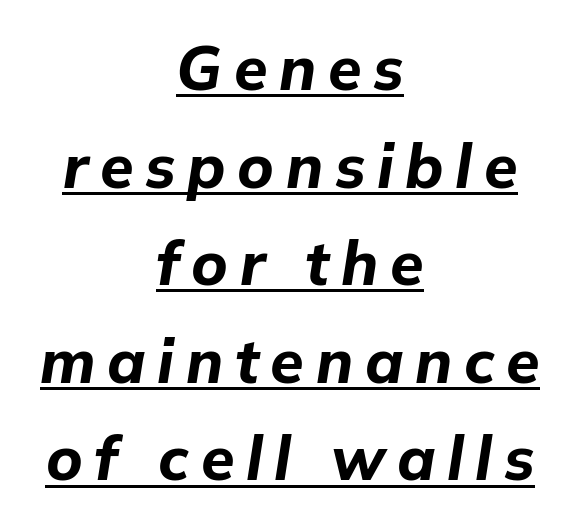
{"italic": "yes", "lean": "right", "slant_degrees": 9, "bold": "yes", "weight": "bold", "width": "normal", "stroke_contrast": "low", "x_height": "medium", "monospaced": "no", "underline": "yes", "align": "center", "line_spacing": "normal", "line_spacing_ratio": 1.6, "glyph_px": 61}
